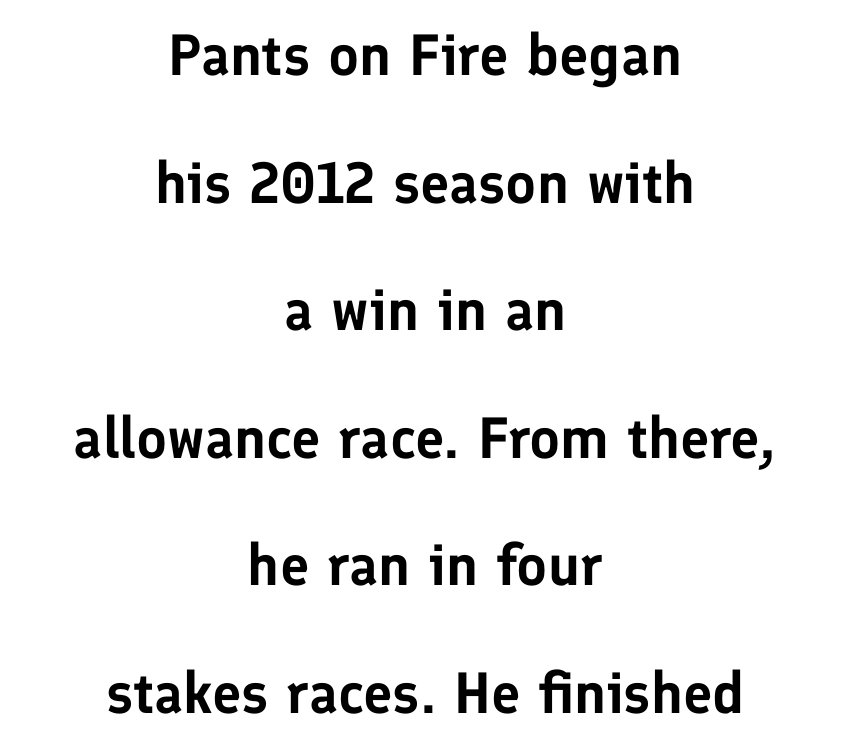
The image shows 58 px sans-serif type, upright; set centered, loose line spacing (2.2x), normal letter spacing, not underlined; low stroke contrast and a medium x-height.
